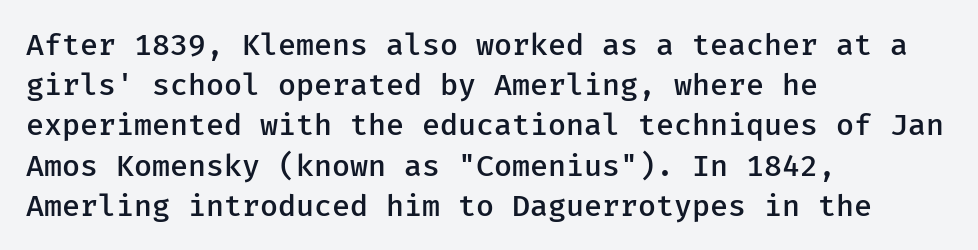
The glyphs are unaccompanied by any horizontal stroke below them. How are the letters spaced? Ordinarily, with no added tracking. Weight: semibold (demi). The lines in this sample share a left origin and differ only in where they stop. Posture: vertical.
